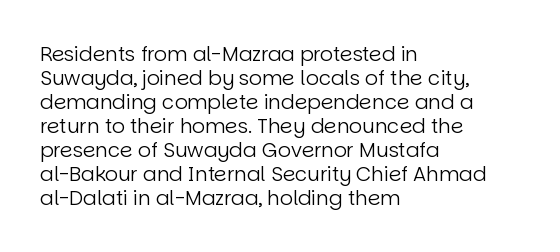
Q: Is the text bold? A: No.
Q: Is the text italic (slanted)? A: No, it is upright.
Q: Is the text underlined? A: No.
Q: How is the paragraph aligned? A: Left-aligned.
Q: Is the spacing between letters normal or unusually wide? A: Normal.
